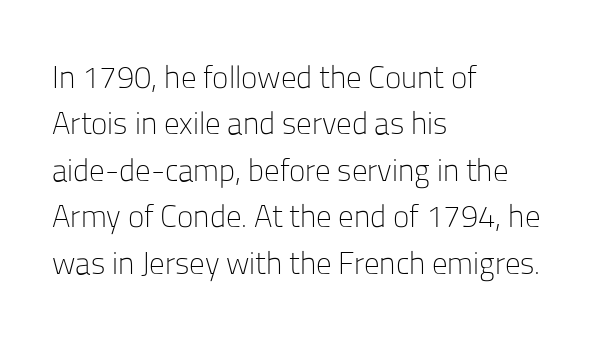
{"serif": "no", "italic": "no", "bold": "no", "weight": "light", "width": "normal", "stroke_contrast": "low", "x_height": "medium", "monospaced": "no", "underline": "no", "align": "left", "line_spacing": "normal", "line_spacing_ratio": 1.5, "letter_spacing": "normal", "letter_spacing_em": 0.0, "glyph_px": 31}
